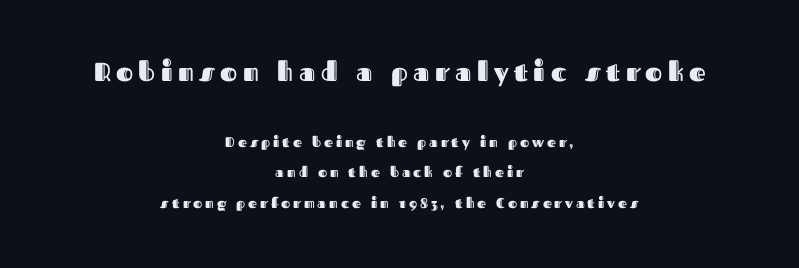
{"italic": "no", "underline": "no", "align": "center", "line_spacing": "loose", "line_spacing_ratio": 2.19, "letter_spacing": "wide", "letter_spacing_em": 0.21, "larger_block": "first", "size_ratio": 1.86, "glyph_px": 26}
